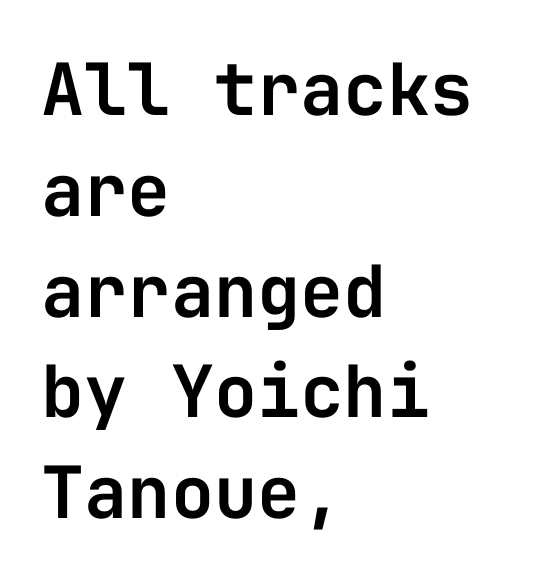
If you drew a line through each stem, it would be perfectly vertical. Every character here occupies the same horizontal width, giving the sample a typewriter-like rhythm. This block has exactly the height ordinary leading produces. The font family rendered here belongs to the sans-serif group. The lines in this sample share a left origin and differ only in where they stop. The line texture is even and compact thanks to regular tracking.
